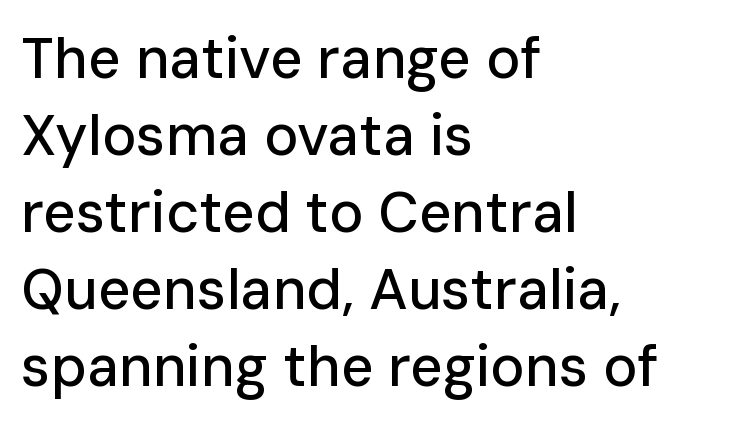
{"serif": "no", "italic": "no", "width": "normal", "stroke_contrast": "low", "x_height": "medium", "monospaced": "no", "underline": "no", "align": "left", "line_spacing": "normal", "line_spacing_ratio": 1.35, "letter_spacing": "normal", "letter_spacing_em": 0.0, "glyph_px": 57}
